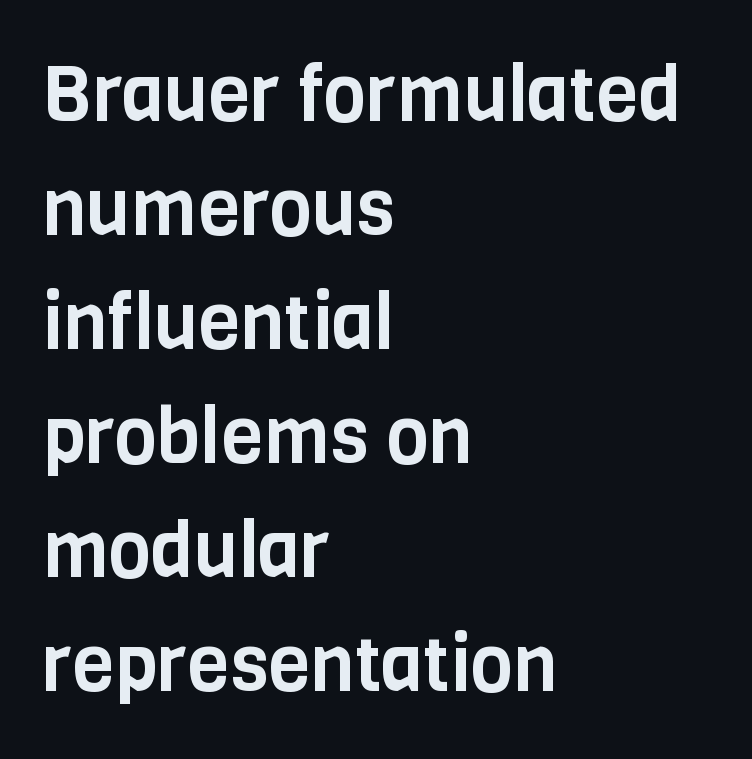
The image shows 77 px condensed sans-serif type, upright; set left-aligned, normal line spacing (1.48x), normal letter spacing, not underlined; low stroke contrast and a large x-height.
